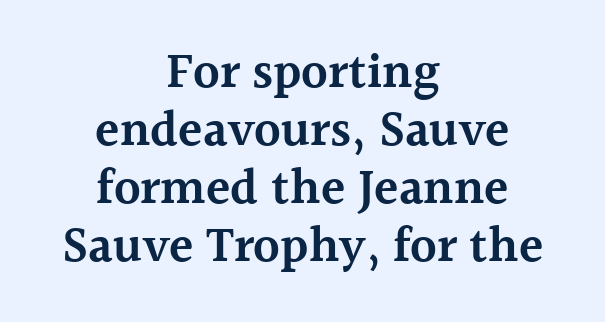
The image shows 50 px semibold serif type, upright; set centered, line spacing 1.16x, normal letter spacing, not underlined; a medium x-height.
